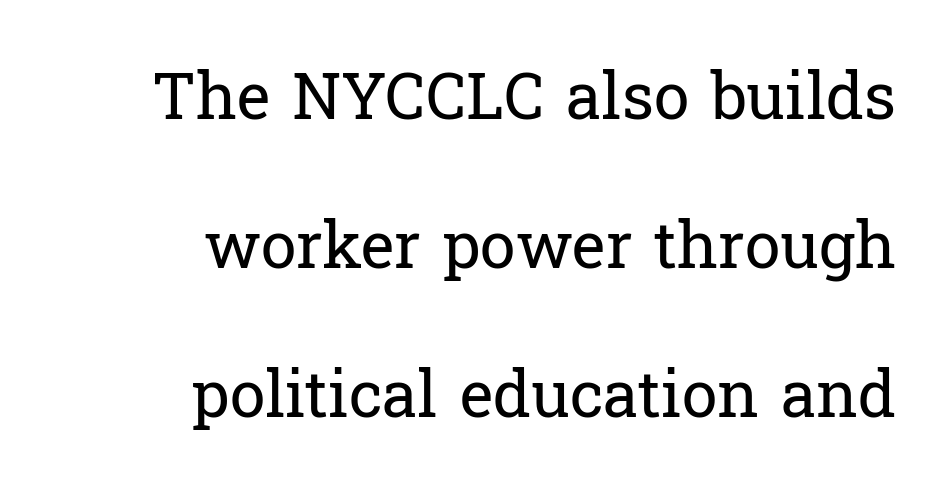
The image shows 64 px regular-weight serif type, upright; set right-aligned, loose line spacing (2.33x), normal letter spacing, not underlined; low stroke contrast and a medium x-height.
